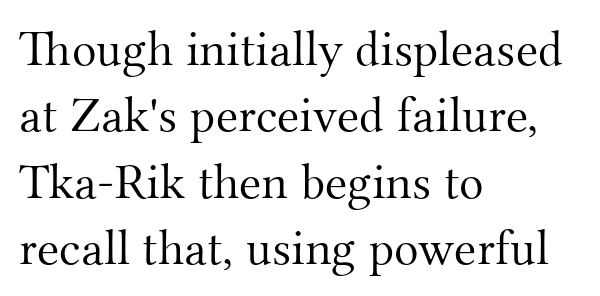
The image shows 51 px light serif type, upright; set left-aligned, normal line spacing (1.3x), normal letter spacing, not underlined; medium stroke contrast and a small x-height.
